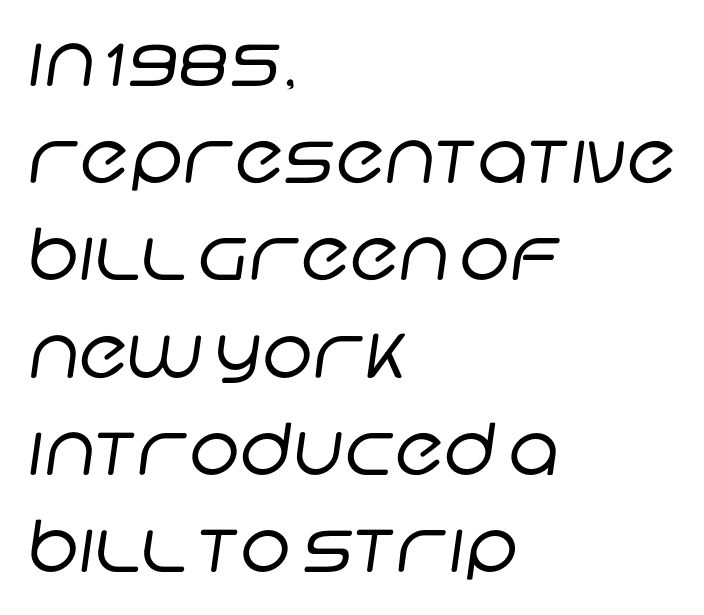
Q: Is the text bold? A: No.
Q: Is the typeface a serif or a sans-serif typeface? A: Sans-serif.
Q: Is the text underlined? A: No.
Q: How is the paragraph aligned? A: Left-aligned.
Q: Is the spacing between letters normal or unusually wide? A: Normal.
Q: Is the spacing between lines tight, normal or loose? A: Normal.
Q: Width (condensed, normal, or wide)? A: Normal.
Q: Stroke contrast? A: Low.
Q: x-height? A: Large.
Q: Monospaced? A: No.
